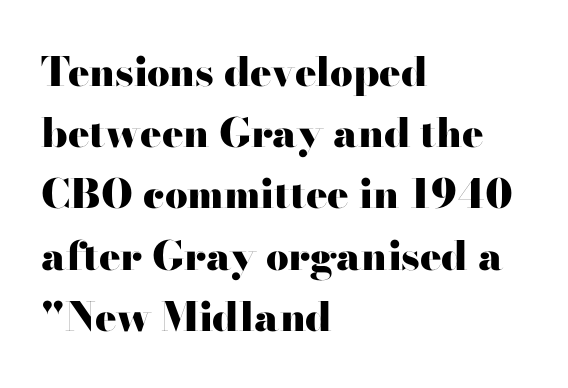
The image shows 40 px heavy, wide serif type, upright; set left-aligned, normal line spacing (1.53x), normal letter spacing, not underlined; high stroke contrast and a small x-height.
